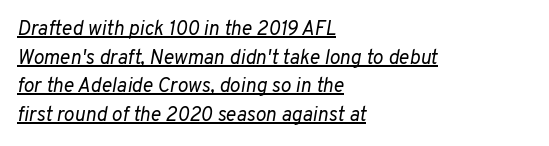
Q: Is the text bold? A: No.
Q: Is the text italic (slanted)? A: Yes, it leans right by about 10 degrees.
Q: Is the text underlined? A: Yes.
Q: How is the paragraph aligned? A: Left-aligned.
Q: Is the spacing between letters normal or unusually wide? A: Normal.
Q: Is the spacing between lines tight, normal or loose? A: Normal.
